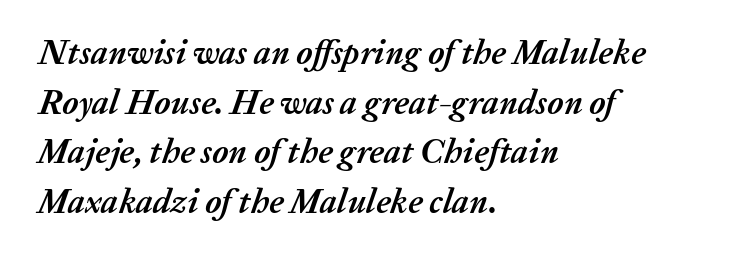
The image shows 34 px semibold type, italic (leaning right); set left-aligned, normal line spacing (1.46x), normal letter spacing, not underlined; medium stroke contrast and a medium x-height.
